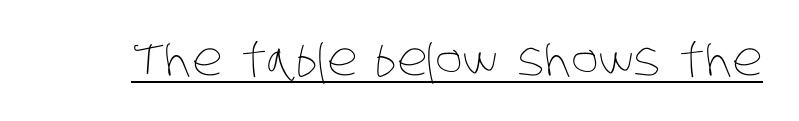
The image shows 46 px thin, condensed type; set normal letter spacing, underlined; low stroke contrast and a large x-height.
